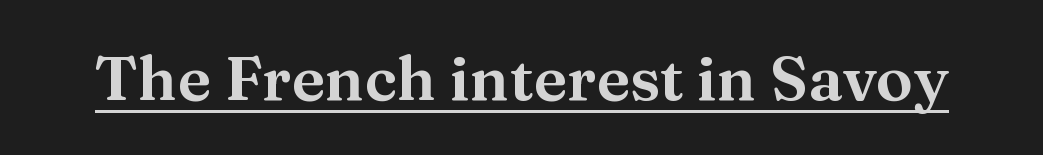
{"serif": "yes", "italic": "no", "width": "normal", "stroke_contrast": "medium", "x_height": "medium", "monospaced": "no", "underline": "yes", "letter_spacing": "normal", "letter_spacing_em": 0.0, "glyph_px": 62}
